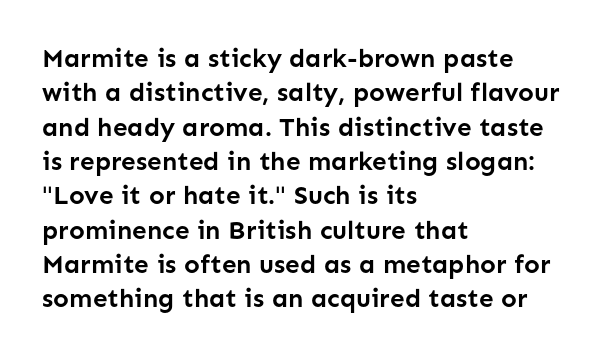
{"italic": "no", "bold": "yes", "underline": "no", "align": "left", "line_spacing": "normal", "line_spacing_ratio": 1.32, "letter_spacing": "normal", "letter_spacing_em": 0.0, "glyph_px": 26}
